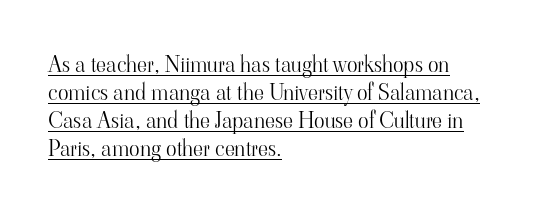
Leading: standard. This sample is left-justified, so line endings fall wherever the words run out. In terms of letterspacing, this is plain default setting. Somebody hit Ctrl+U on this one — the words are underlined. Italic? Not at all — the glyphs are vertical. Heft: none added — not bold.
